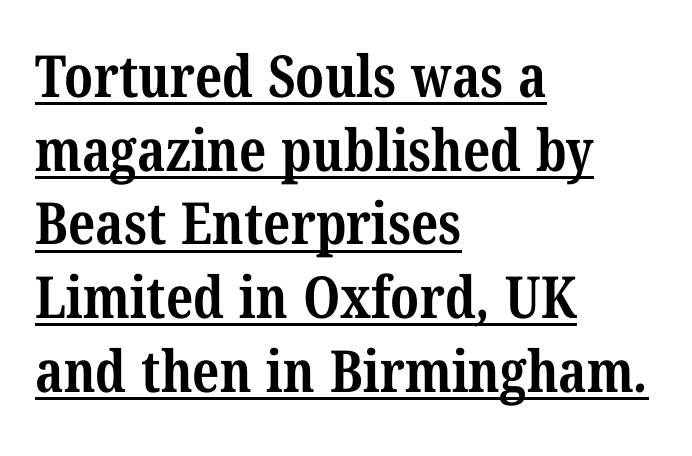
All the whitespace from short lines collects on the right. Tracking value appears to be zero — textbook default spacing. This block has exactly the height ordinary leading produces. The rendering uses natural spacing where letterforms have individual widths.
